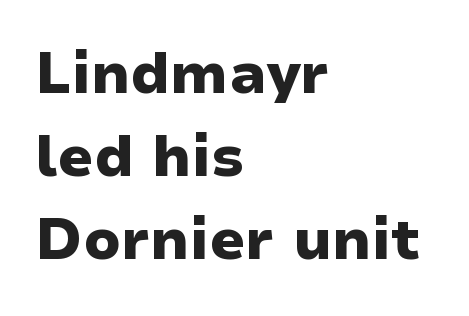
{"serif": "no", "italic": "no", "bold": "yes", "weight": "heavy", "width": "wide", "stroke_contrast": "low", "x_height": "medium", "monospaced": "no", "underline": "no", "align": "left", "line_spacing": "normal", "line_spacing_ratio": 1.46, "letter_spacing": "normal", "letter_spacing_em": 0.0, "glyph_px": 57}
